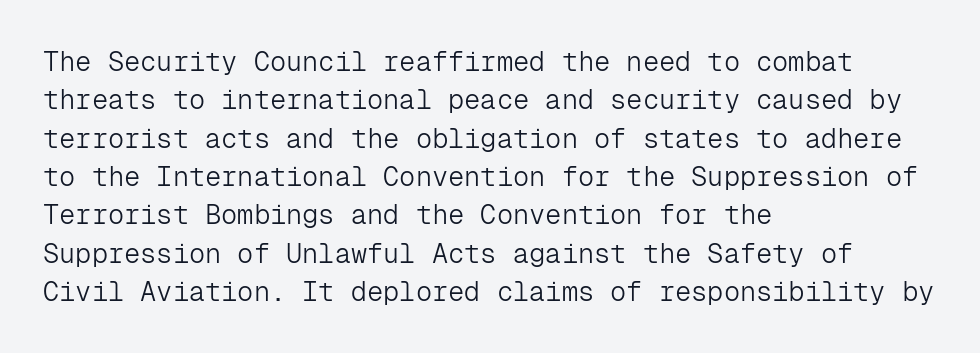
Every row of glyphs begins at an identical x-position on the left. A roman cut, with each character standing at attention. Does the leading feel generous? No, just average. The tracking reads as untouched default to a designer's eye.
